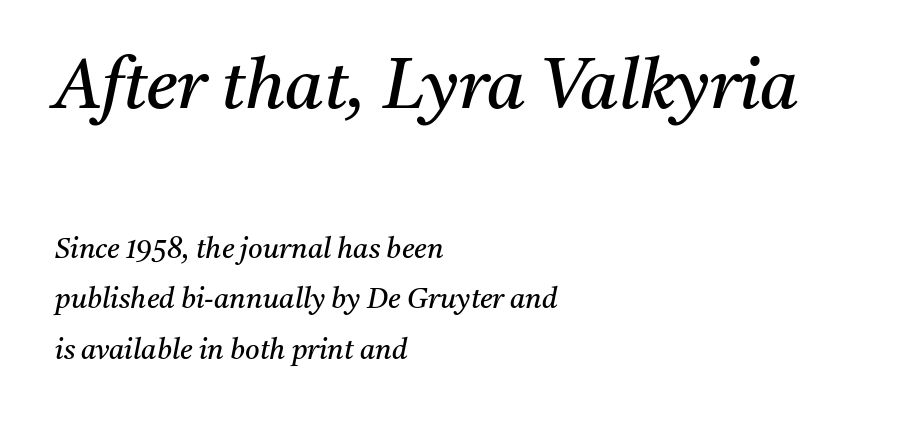
The image shows 70 px regular-weight serif type, italic (leaning right); set left-aligned, line spacing 1.79x, normal letter spacing, not underlined; the first (top) block is 2.5x larger; medium stroke contrast and a medium x-height.
